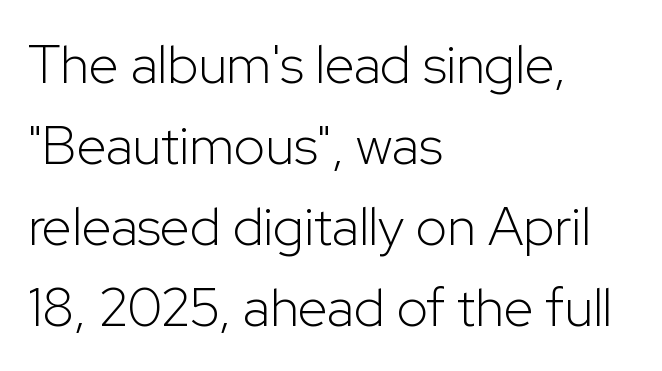
Look at the bottom of the vertical strokes: they stop flat, with no serifs. Is the block centered? No — it sits flush against the left margin. The string is rendered with underlining switched off. This sample uses an upright cut, with every glyph sitting square on the baseline. In terms of letterspacing, this is plain default setting. This sample has the flowing, uneven cadence of proportional lettering.
